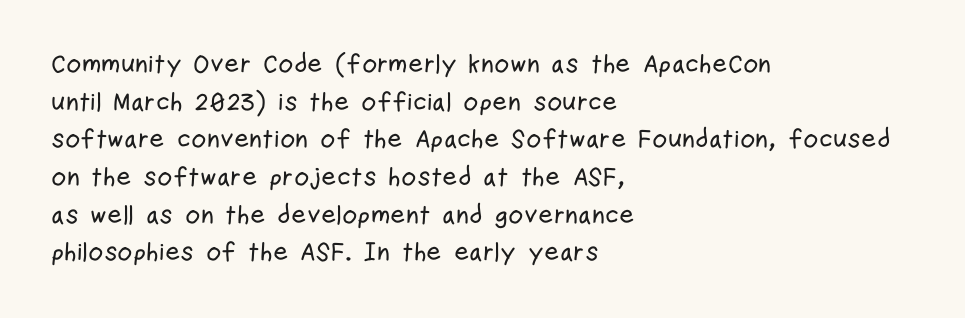
The image shows 26 px text type, upright; set left-aligned, normal line spacing (1.45x), normal letter spacing, not underlined.
